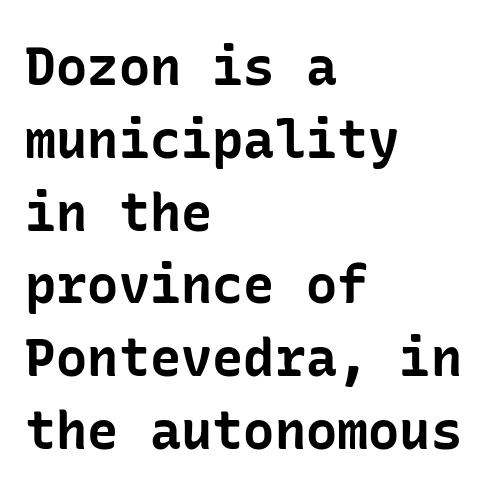
The image shows 52 px bold sans-serif type, upright; set left-aligned, normal line spacing (1.4x), normal letter spacing, not underlined; low stroke contrast and a medium x-height.
